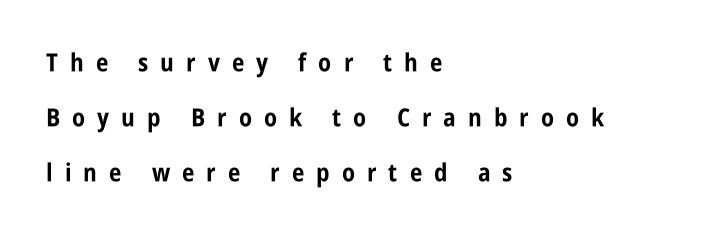
{"italic": "no", "bold": "yes", "underline": "no", "align": "left", "line_spacing": "loose", "line_spacing_ratio": 2.21, "letter_spacing": "wide", "letter_spacing_em": 0.48, "glyph_px": 25}
